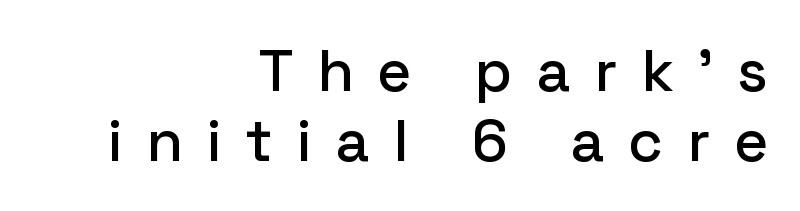
Q: Is the text italic (slanted)? A: No, it is upright.
Q: Is the typeface a serif or a sans-serif typeface? A: Sans-serif.
Q: Is the text underlined? A: No.
Q: How is the paragraph aligned? A: Right-aligned.
Q: Is the spacing between letters normal or unusually wide? A: Unusually wide.
Q: Width (condensed, normal, or wide)? A: Normal.
Q: Stroke contrast? A: Low.
Q: x-height? A: Medium.
Q: Monospaced? A: No.
